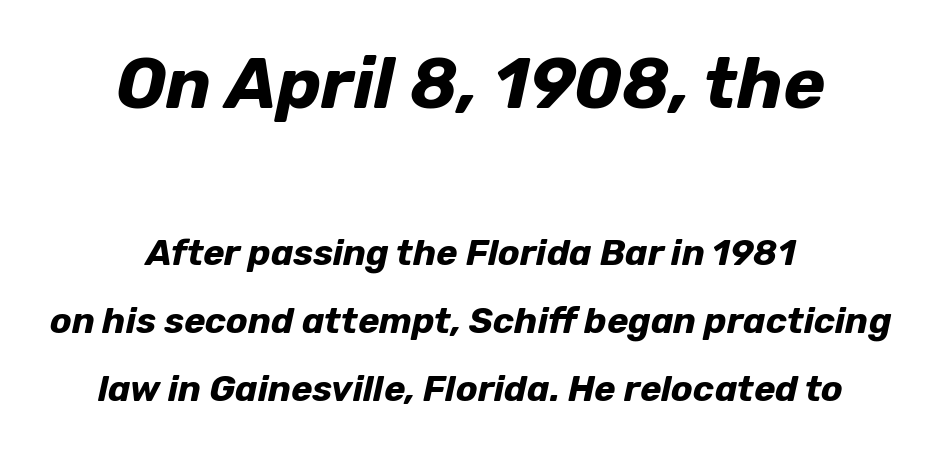
{"italic": "yes", "lean": "right", "slant_degrees": 12, "bold": "yes", "weight": "bold", "width": "normal", "stroke_contrast": "low", "x_height": "medium", "monospaced": "no", "underline": "no", "align": "center", "line_spacing_ratio": 1.88, "letter_spacing": "normal", "letter_spacing_em": 0.0, "larger_block": "first", "size_ratio": 1.97, "glyph_px": 71}
